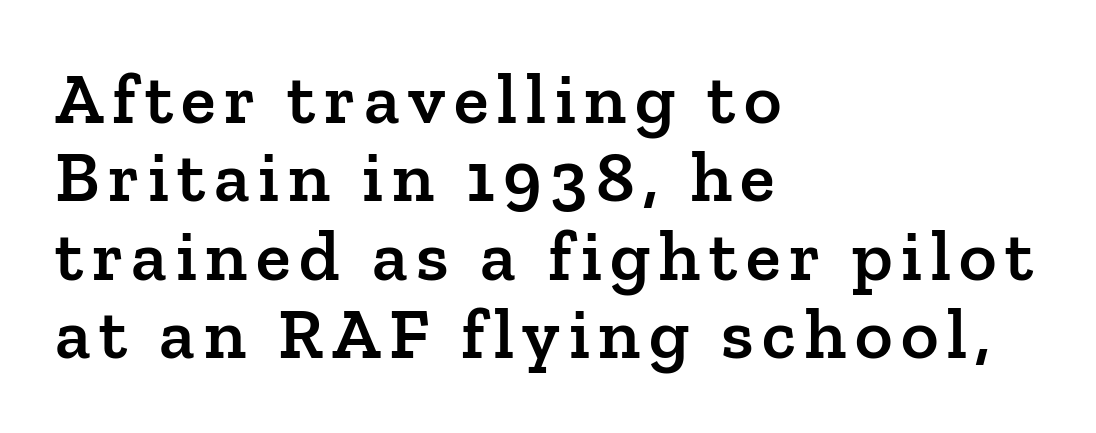
{"serif": "yes", "italic": "no", "bold": "semi", "weight": "semibold", "width": "normal", "stroke_contrast": "low", "x_height": "medium", "monospaced": "no", "underline": "no", "align": "left", "line_spacing": "tight", "line_spacing_ratio": 1.09, "glyph_px": 72}
